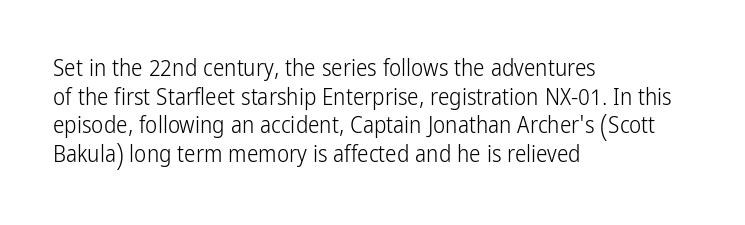
The lines sit at an ordinary, default distance from one another. The text block is weighted toward the left margin, trailing off unevenly rightward. Tracking value appears to be zero — textbook default spacing. Has an underline been added? It has not. Stroke mass is kept to a normal reading level or below.
